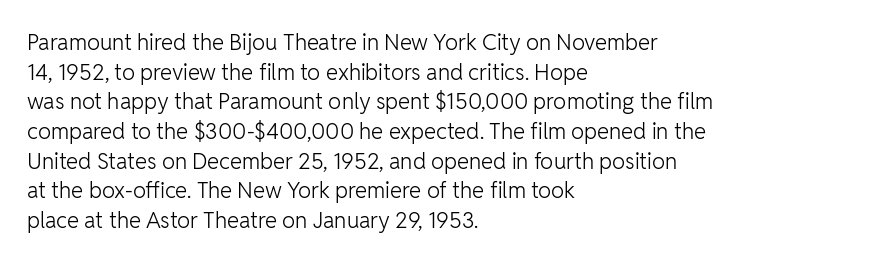
{"italic": "no", "bold": "no", "underline": "no", "align": "left", "line_spacing": "normal", "line_spacing_ratio": 1.35, "letter_spacing": "normal", "letter_spacing_em": 0.0, "glyph_px": 22}
